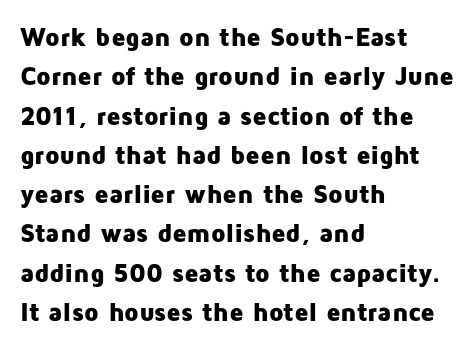
{"italic": "no", "bold": "yes", "underline": "no", "align": "left", "line_spacing": "normal", "line_spacing_ratio": 1.51, "letter_spacing": "normal", "letter_spacing_em": 0.0, "glyph_px": 26}
